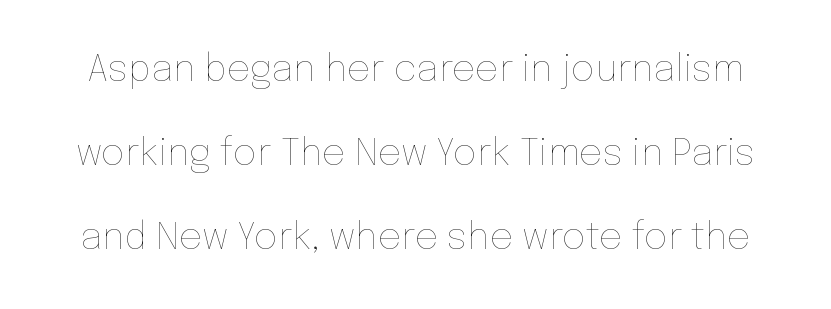
The image shows 37 px thin type, upright; set loose line spacing (2.27x), normal letter spacing, not underlined; low stroke contrast and a medium x-height.
